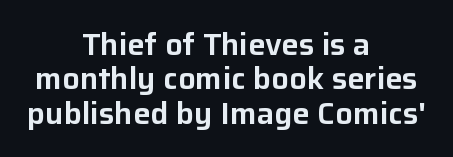
{"serif": "no", "italic": "no", "width": "normal", "stroke_contrast": "low", "x_height": "medium", "monospaced": "no", "underline": "no", "align": "center", "line_spacing": "tight", "line_spacing_ratio": 1.11, "letter_spacing": "normal", "letter_spacing_em": 0.0, "glyph_px": 31}
